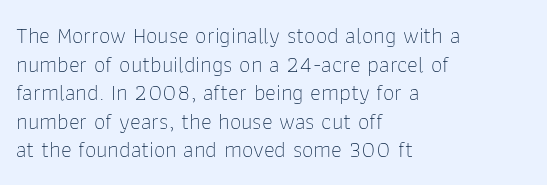
{"italic": "no", "bold": "no", "underline": "no", "align": "left", "line_spacing_ratio": 1.24, "letter_spacing": "normal", "letter_spacing_em": 0.0, "glyph_px": 23}
